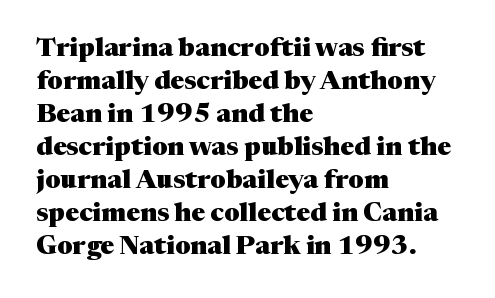
{"italic": "no", "bold": "yes", "underline": "no", "align": "left", "line_spacing": "normal", "line_spacing_ratio": 1.27, "letter_spacing": "normal", "letter_spacing_em": 0.0, "glyph_px": 26}
